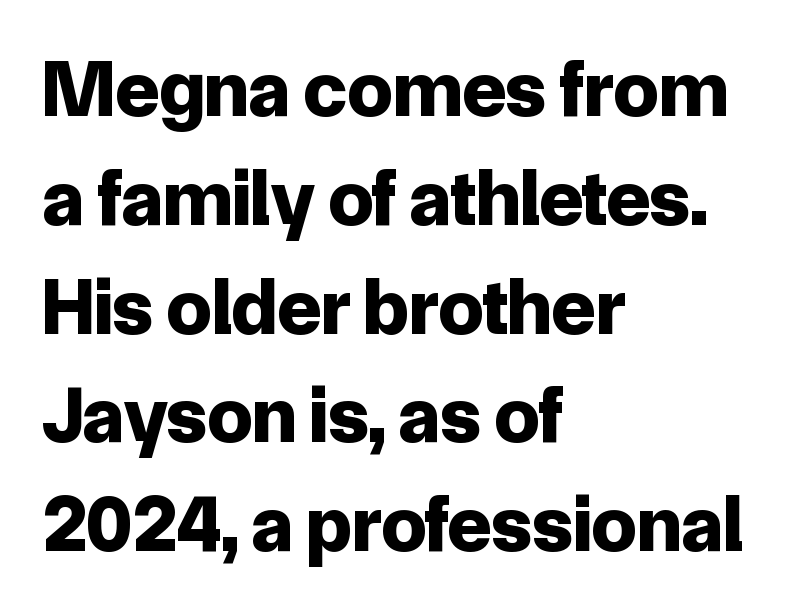
{"serif": "no", "italic": "no", "bold": "yes", "weight": "bold", "width": "normal", "stroke_contrast": "low", "x_height": "medium", "monospaced": "no", "underline": "no", "align": "left", "line_spacing": "normal", "line_spacing_ratio": 1.36, "letter_spacing": "normal", "letter_spacing_em": 0.0, "glyph_px": 80}
